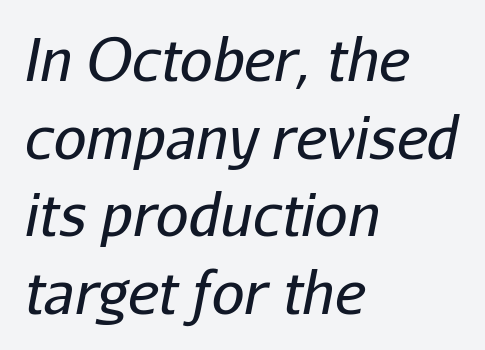
The image shows 58 px regular-weight type, italic (leaning right); set left-aligned, normal line spacing (1.34x), normal letter spacing, not underlined; low stroke contrast and a medium x-height.
